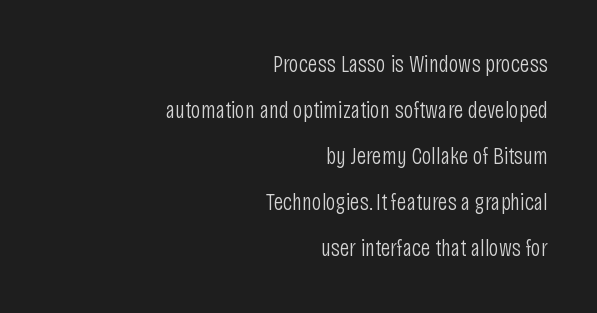
The image shows 24 px text type, upright; set right-aligned, loose line spacing (1.92x), normal letter spacing, not underlined.
